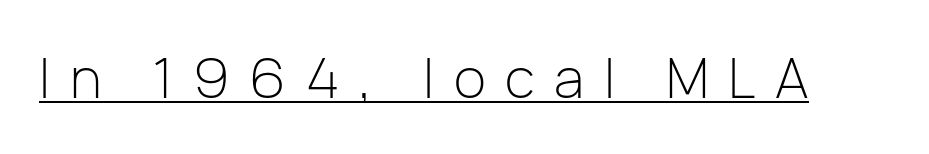
The image shows 55 px light sans-serif type, upright; set unusually wide letter spacing (+0.36 em), underlined; low stroke contrast and a medium x-height.
